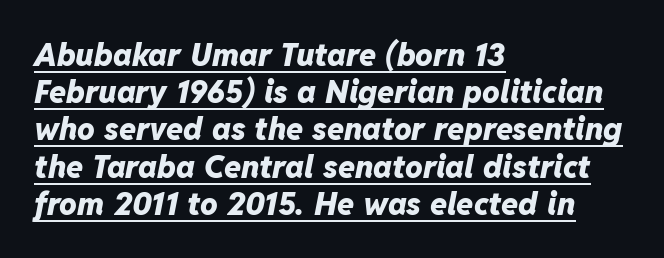
The image shows 31 px heavy type, italic (leaning right); set left-aligned, line spacing 1.2x, normal letter spacing, underlined; low stroke contrast and a medium x-height.
